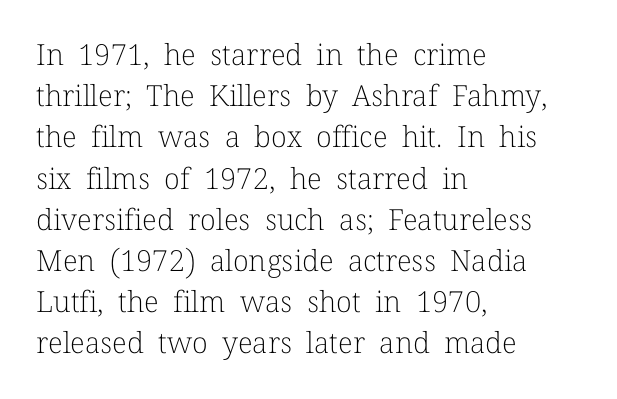
The image shows 29 px light serif type, upright; set left-aligned, normal line spacing (1.42x), normal letter spacing, not underlined; low stroke contrast and a medium x-height.
